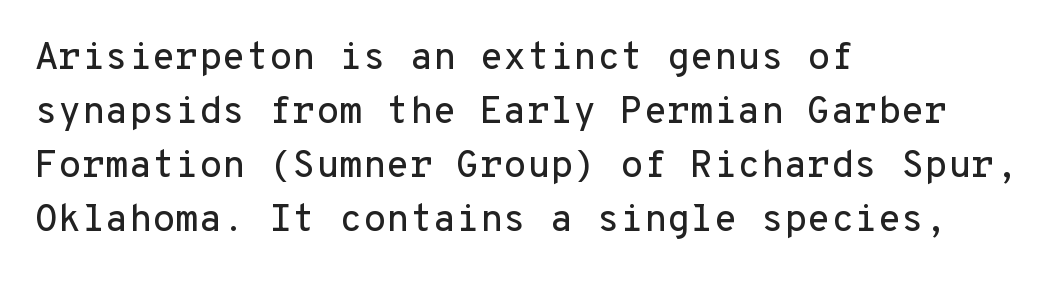
{"serif": "no", "italic": "no", "width": "normal", "stroke_contrast": "low", "x_height": "medium", "monospaced": "yes", "underline": "no", "align": "left", "line_spacing": "normal", "line_spacing_ratio": 1.42, "letter_spacing": "normal", "letter_spacing_em": 0.0, "glyph_px": 38}
